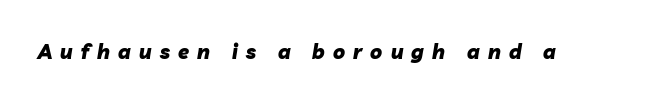
The passage shown is not underscored anywhere. Each word looks stretched out because of the extra space between its letters. Rendered with sloped, italic letterforms. As a designer I'd log this as weight 700, bold.
